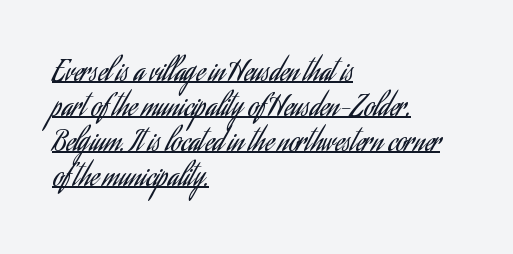
Q: Is the text bold? A: No.
Q: Is the text italic (slanted)? A: Yes.
Q: Is the typeface a serif or a sans-serif typeface? A: Sans-serif.
Q: Is the text underlined? A: Yes.
Q: How is the paragraph aligned? A: Left-aligned.
Q: Is the spacing between letters normal or unusually wide? A: Normal.
Q: Is the spacing between lines tight, normal or loose? A: Normal.
Q: Width (condensed, normal, or wide)? A: Condensed.
Q: Stroke contrast? A: Low.
Q: x-height? A: Small.
Q: Monospaced? A: No.
